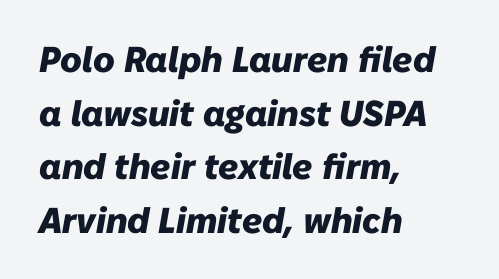
The image shows 36 px heavy type, italic (leaning right); set left-aligned, normal line spacing (1.49x), normal letter spacing, not underlined; low stroke contrast and a medium x-height.
